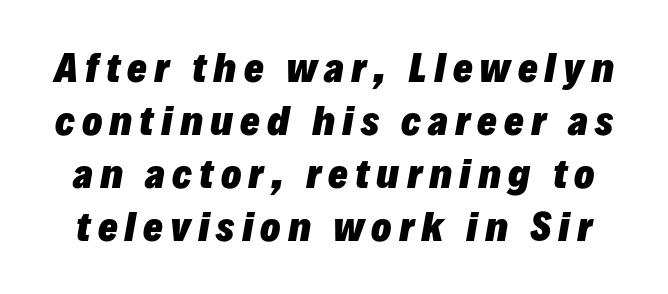
Q: Is the text bold? A: Yes.
Q: Is the text italic (slanted)? A: Yes, it leans right by about 10 degrees.
Q: Is the text underlined? A: No.
Q: Is the spacing between lines tight, normal or loose? A: Normal.
Q: Width (condensed, normal, or wide)? A: Normal.
Q: Stroke contrast? A: Low.
Q: x-height? A: Medium.
Q: Monospaced? A: No.
